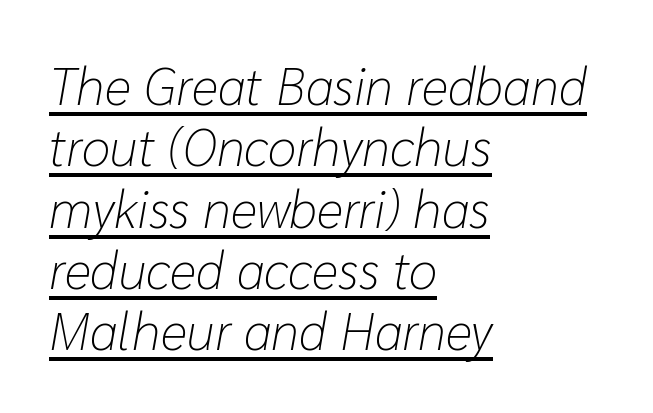
Q: Is the text bold? A: No.
Q: Is the text italic (slanted)? A: Yes, it leans right by about 10 degrees.
Q: Is the text underlined? A: Yes.
Q: How is the paragraph aligned? A: Left-aligned.
Q: Is the spacing between letters normal or unusually wide? A: Normal.
Q: Width (condensed, normal, or wide)? A: Normal.
Q: Stroke contrast? A: Low.
Q: x-height? A: Medium.
Q: Monospaced? A: No.
